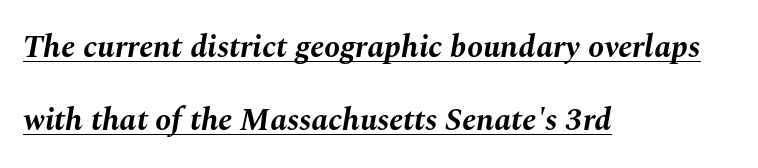
{"italic": "yes", "lean": "right", "slant_degrees": 10, "bold": "yes", "weight": "bold", "width": "normal", "stroke_contrast": "medium", "x_height": "medium", "monospaced": "no", "underline": "yes", "align": "left", "line_spacing": "loose", "line_spacing_ratio": 2.27, "letter_spacing": "normal", "letter_spacing_em": 0.0, "glyph_px": 32}
